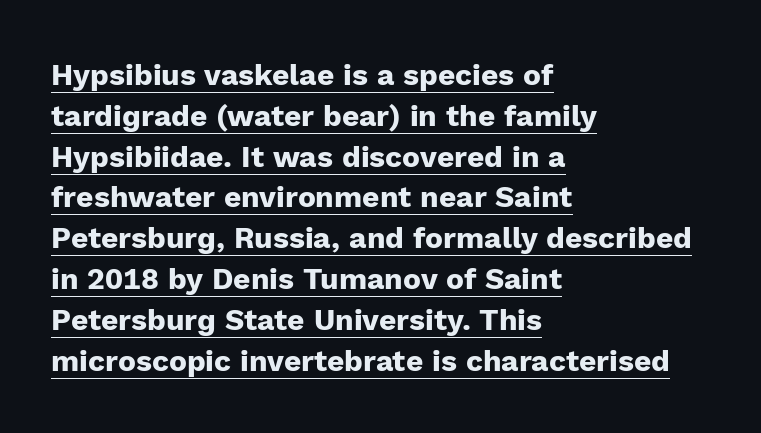
Q: Is the text bold? A: Yes.
Q: Is the text italic (slanted)? A: No, it is upright.
Q: Is the typeface a serif or a sans-serif typeface? A: Sans-serif.
Q: Is the text underlined? A: Yes.
Q: How is the paragraph aligned? A: Left-aligned.
Q: Is the spacing between letters normal or unusually wide? A: Normal.
Q: Is the spacing between lines tight, normal or loose? A: Normal.
Q: Width (condensed, normal, or wide)? A: Normal.
Q: Stroke contrast? A: Low.
Q: x-height? A: Medium.
Q: Monospaced? A: No.
